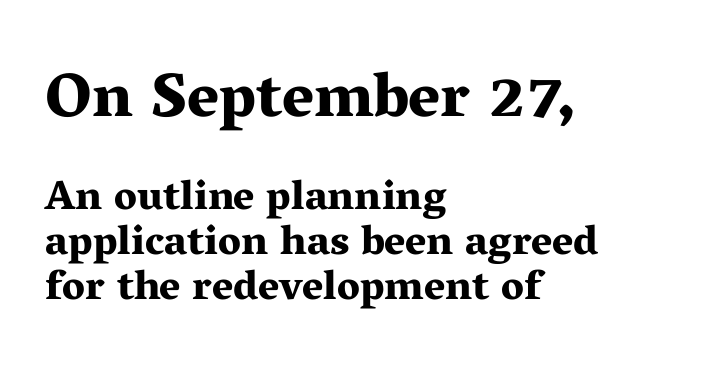
Q: Is the text bold? A: Yes.
Q: Is the text italic (slanted)? A: No, it is upright.
Q: Is the typeface a serif or a sans-serif typeface? A: Serif.
Q: Is the text underlined? A: No.
Q: How is the paragraph aligned? A: Left-aligned.
Q: Is the spacing between letters normal or unusually wide? A: Normal.
Q: Is the spacing between lines tight, normal or loose? A: Tight.
Q: Which block of text is set in a larger size, the first (top) or the second (bottom)? A: The first (top) one.
Q: Width (condensed, normal, or wide)? A: Wide.
Q: Stroke contrast? A: Medium.
Q: x-height? A: Medium.
Q: Monospaced? A: No.
